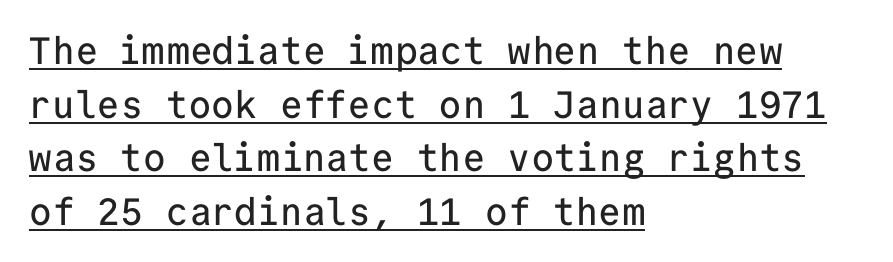
{"serif": "no", "italic": "no", "width": "normal", "stroke_contrast": "low", "x_height": "medium", "monospaced": "yes", "underline": "yes", "align": "left", "line_spacing": "normal", "line_spacing_ratio": 1.41, "letter_spacing": "normal", "letter_spacing_em": 0.0, "glyph_px": 38}
